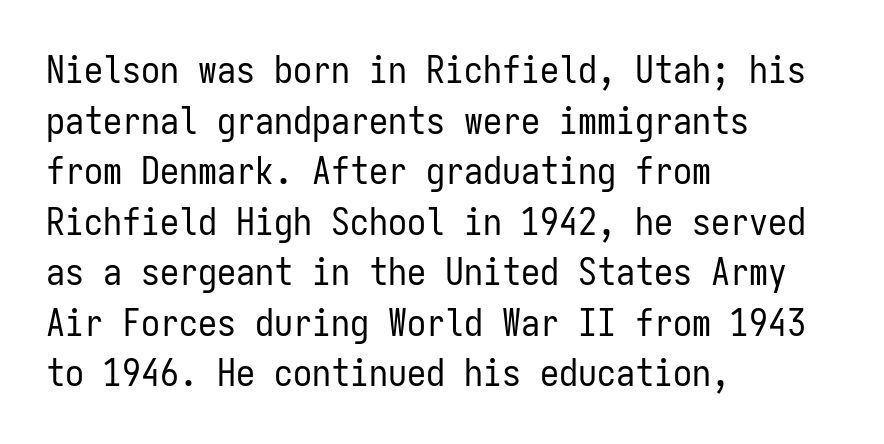
Q: Is the text bold? A: No.
Q: Is the text italic (slanted)? A: No, it is upright.
Q: Is the typeface a serif or a sans-serif typeface? A: Sans-serif.
Q: Is the text underlined? A: No.
Q: How is the paragraph aligned? A: Left-aligned.
Q: Is the spacing between letters normal or unusually wide? A: Normal.
Q: Is the spacing between lines tight, normal or loose? A: Normal.
Q: Width (condensed, normal, or wide)? A: Condensed.
Q: Stroke contrast? A: Low.
Q: x-height? A: Medium.
Q: Monospaced? A: Yes.
